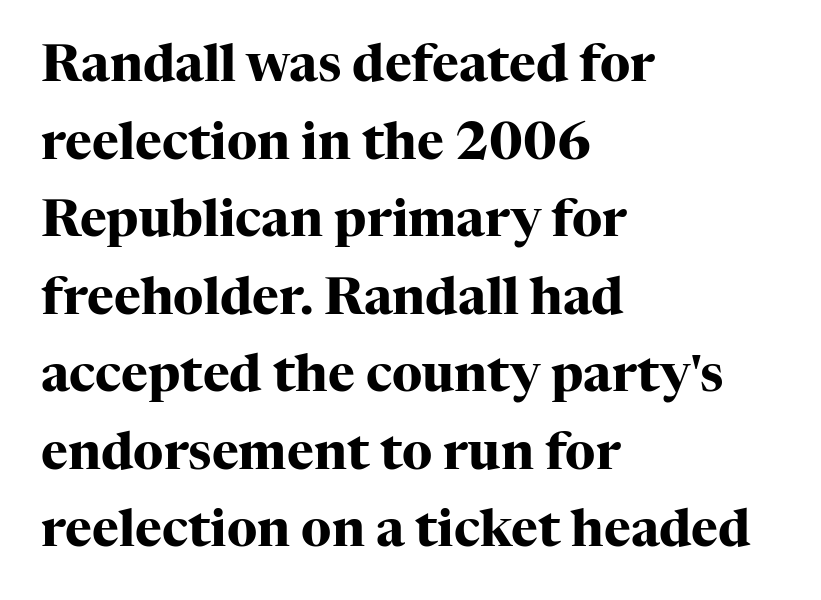
Q: Is the text bold? A: Yes.
Q: Is the text italic (slanted)? A: No, it is upright.
Q: Is the typeface a serif or a sans-serif typeface? A: Serif.
Q: Is the text underlined? A: No.
Q: How is the paragraph aligned? A: Left-aligned.
Q: Is the spacing between letters normal or unusually wide? A: Normal.
Q: Is the spacing between lines tight, normal or loose? A: Normal.
Q: Width (condensed, normal, or wide)? A: Normal.
Q: Stroke contrast? A: High.
Q: x-height? A: Medium.
Q: Monospaced? A: No.
